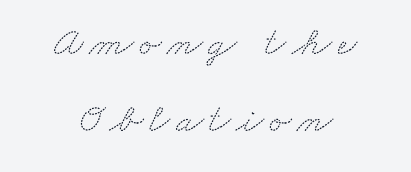
This sample is center-justified, so both line endings float freely. Letterform terminals end in serifs throughout the passage. Note the varied advance widths — an 'i' is clearly narrower than an 'm'. Decoration check: the copy has no underline.
